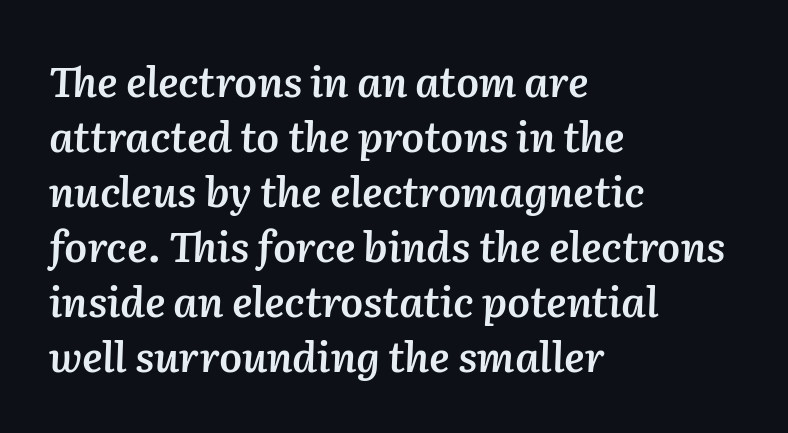
Q: Is the text bold? A: Semi-bold.
Q: Is the text italic (slanted)? A: Yes, it leans right by about 2 degrees.
Q: Is the text underlined? A: No.
Q: How is the paragraph aligned? A: Left-aligned.
Q: Is the spacing between letters normal or unusually wide? A: Normal.
Q: Is the spacing between lines tight, normal or loose? A: Normal.
Q: Width (condensed, normal, or wide)? A: Normal.
Q: Stroke contrast? A: Medium.
Q: x-height? A: Medium.
Q: Monospaced? A: No.
